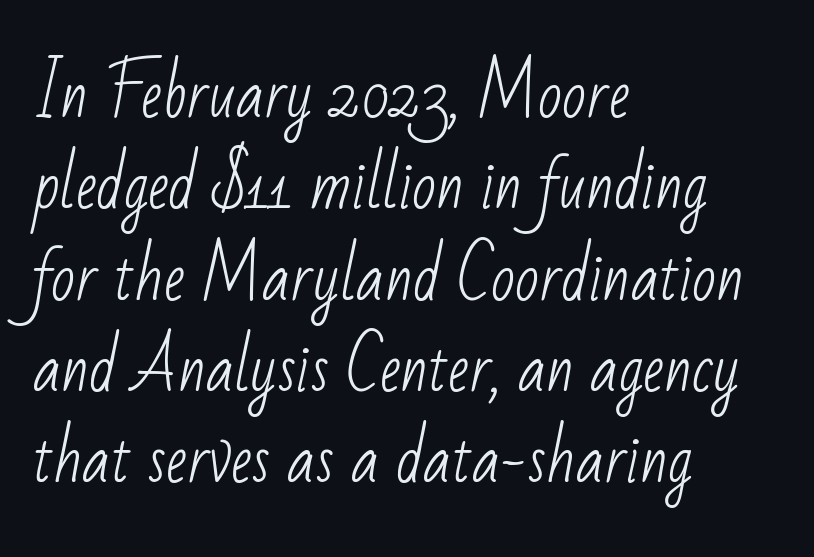
Q: Is the text bold? A: No.
Q: Is the typeface a serif or a sans-serif typeface? A: Sans-serif.
Q: Is the text underlined? A: No.
Q: How is the paragraph aligned? A: Left-aligned.
Q: Is the spacing between letters normal or unusually wide? A: Normal.
Q: Is the spacing between lines tight, normal or loose? A: Normal.
Q: Width (condensed, normal, or wide)? A: Condensed.
Q: Stroke contrast? A: Low.
Q: x-height? A: Small.
Q: Monospaced? A: No.
